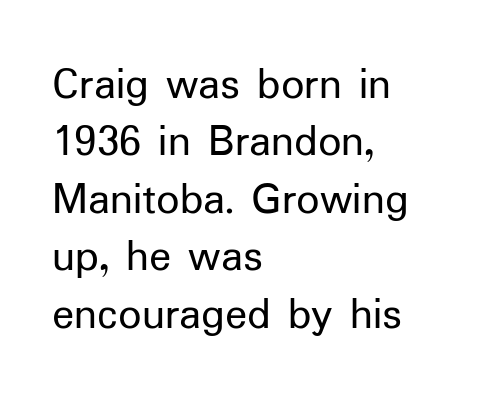
The words here are not underlined. A roman cut, with each character standing at attention. There is no visible air inserted between adjacent glyphs. The type family on display is of the sans-serif kind.
